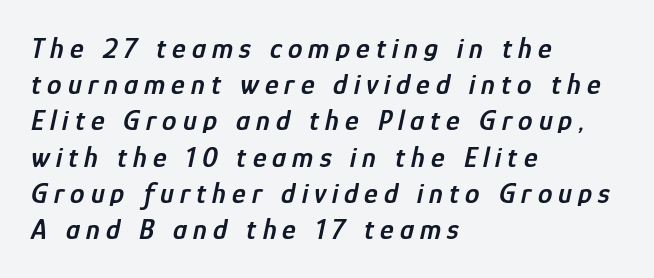
{"italic": "yes", "lean": "right", "slant_degrees": 12, "bold": "semi", "weight": "semibold", "width": "condensed", "stroke_contrast": "low", "x_height": "medium", "monospaced": "no", "underline": "no", "align": "left", "line_spacing": "normal", "line_spacing_ratio": 1.25, "letter_spacing": "wide", "letter_spacing_em": 0.21, "glyph_px": 29}
